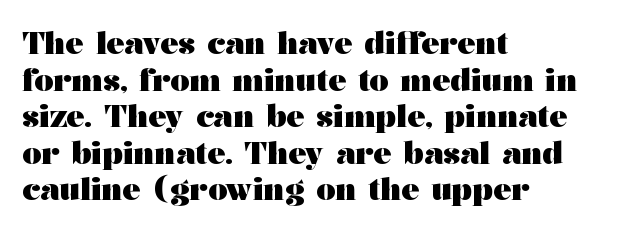
The typesetting leans heavy: a genuine bold. Each row of text sits above clean, open space. The tracking reads as untouched default to a designer's eye. The compositor pushed each line to the left boundary. The font family rendered here belongs to the serif group.
